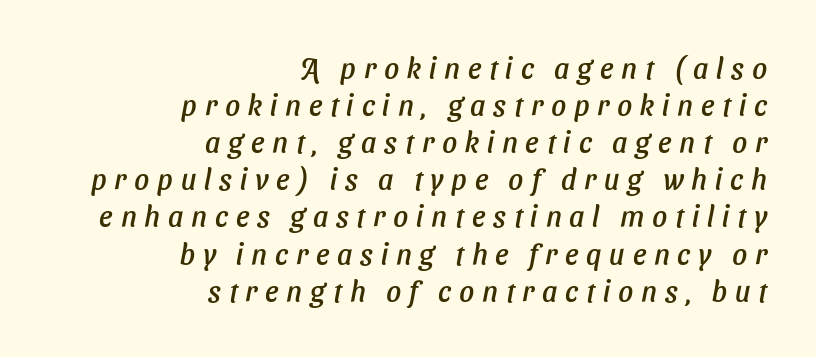
The type is letterspaced generously, with wide tracking. Where is the straight margin? On the right. This rendering features lettering with no underline. The line-height multiplier appears to be the usual default. Do the characters align in a grid? No, the font is proportional.
